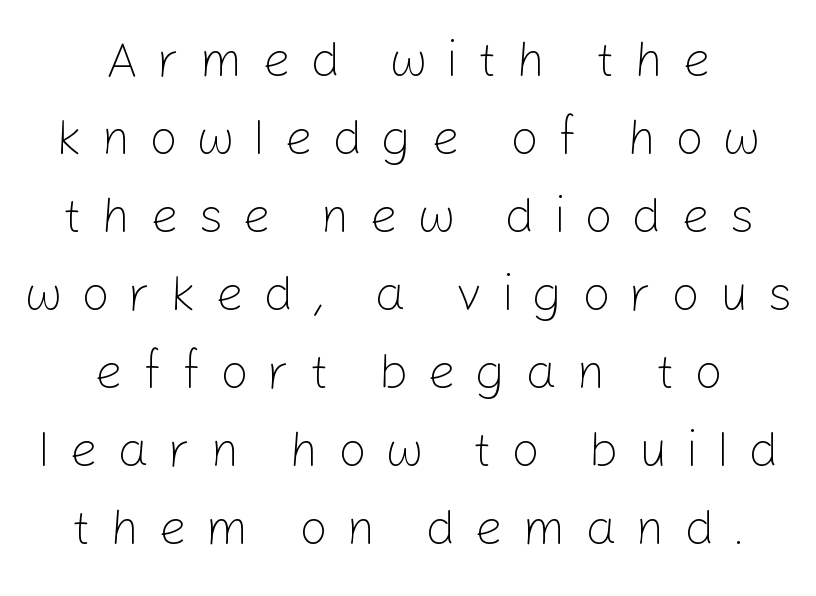
No chunkiness to these letters — they're not bold. Are there feet on the stems? There aren't — it's a sans. These lines are centered, leaving both edges ragged. The passage shown stacks its lines at a standard gap. Every character sits straight up, as roman type does. Varying glyph widths throughout — classic text-font behaviour.
